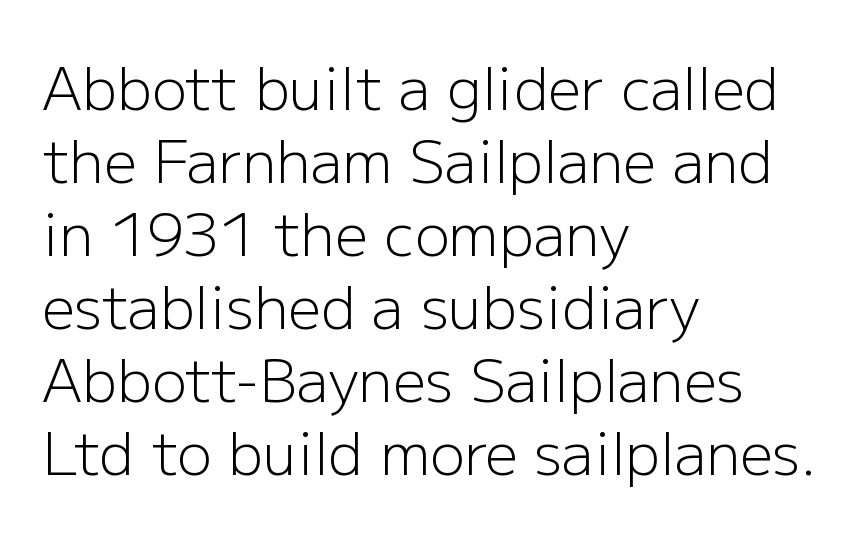
Q: Is the text bold? A: No.
Q: Is the text italic (slanted)? A: No, it is upright.
Q: Is the typeface a serif or a sans-serif typeface? A: Sans-serif.
Q: Is the text underlined? A: No.
Q: How is the paragraph aligned? A: Left-aligned.
Q: Is the spacing between letters normal or unusually wide? A: Normal.
Q: Is the spacing between lines tight, normal or loose? A: Normal.
Q: Width (condensed, normal, or wide)? A: Normal.
Q: Stroke contrast? A: Low.
Q: x-height? A: Medium.
Q: Monospaced? A: No.
